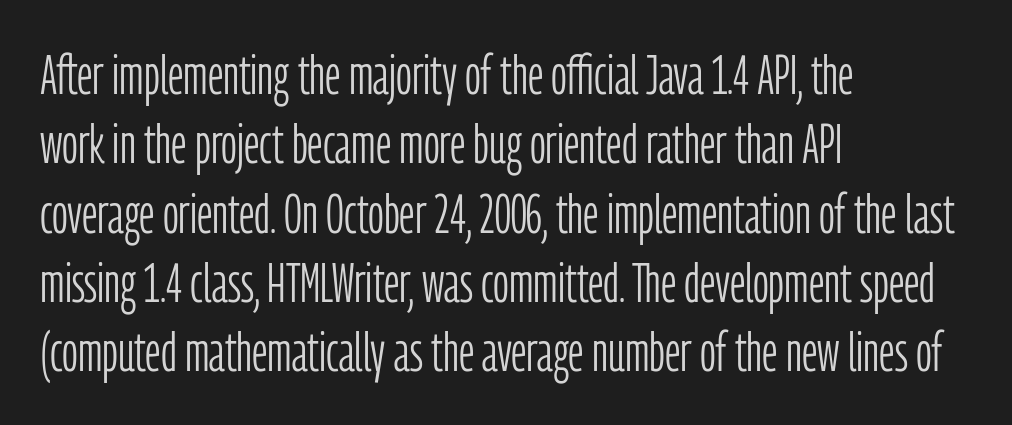
The image shows 55 px light, condensed sans-serif type, upright; set left-aligned, normal line spacing (1.26x), normal letter spacing, not underlined; low stroke contrast and a medium x-height.
